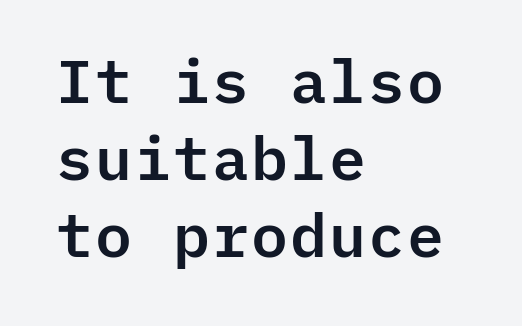
Q: Is the text italic (slanted)? A: No, it is upright.
Q: Is the typeface a serif or a sans-serif typeface? A: Sans-serif.
Q: Is the text underlined? A: No.
Q: How is the paragraph aligned? A: Left-aligned.
Q: Is the spacing between letters normal or unusually wide? A: Normal.
Q: Is the spacing between lines tight, normal or loose? A: Normal.
Q: Width (condensed, normal, or wide)? A: Normal.
Q: Stroke contrast? A: Low.
Q: x-height? A: Medium.
Q: Monospaced? A: Yes.
